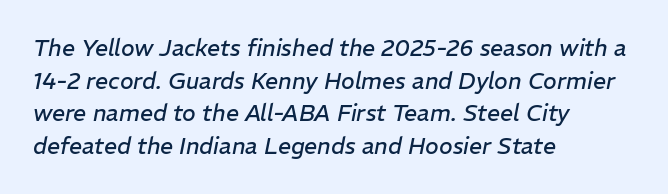
The image shows 23 px text type, italic (leaning right); set left-aligned, normal line spacing (1.42x), normal letter spacing, not underlined.
